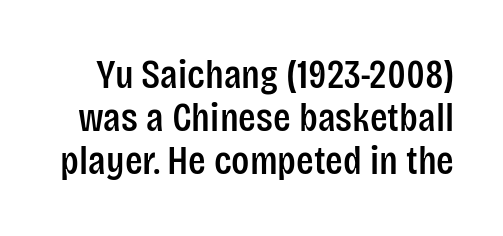
{"serif": "no", "italic": "no", "width": "condensed", "stroke_contrast": "low", "x_height": "large", "monospaced": "no", "underline": "no", "line_spacing": "tight", "line_spacing_ratio": 1.05, "letter_spacing": "normal", "letter_spacing_em": 0.0, "glyph_px": 41}
